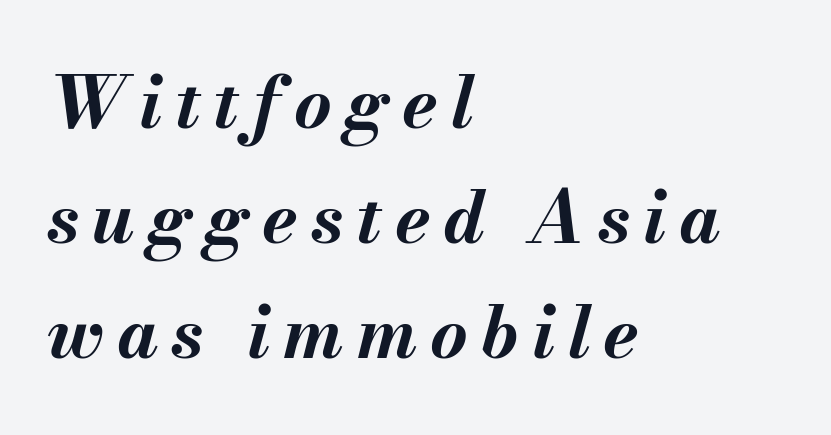
The image shows 72 px bold type, italic (leaning right); set left-aligned, normal line spacing (1.6x), not underlined; medium stroke contrast and a small x-height.
